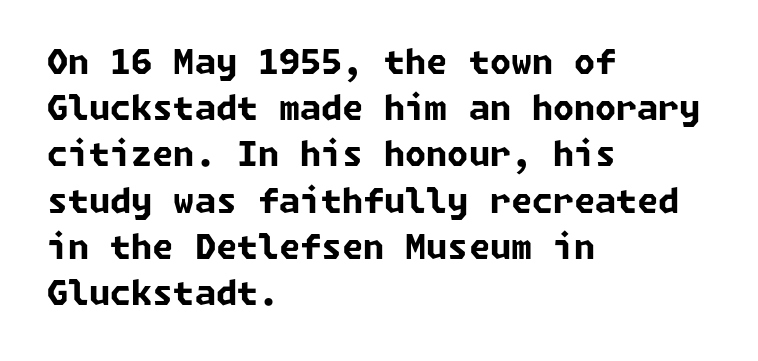
The image shows 34 px bold sans-serif type; set left-aligned, normal line spacing (1.36x), normal letter spacing, not underlined; low stroke contrast and a medium x-height.
